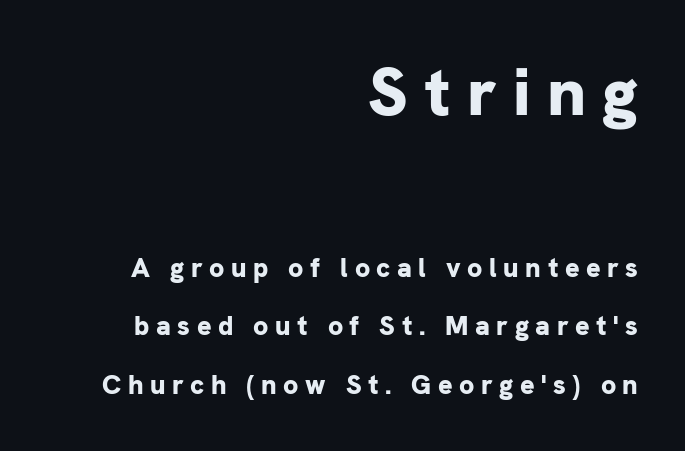
The image shows 68 px bold sans-serif type, upright; set right-aligned, loose line spacing (2.18x), unusually wide letter spacing (+0.24 em), not underlined; the first (top) block is 2.52x larger; low stroke contrast and a medium x-height.
